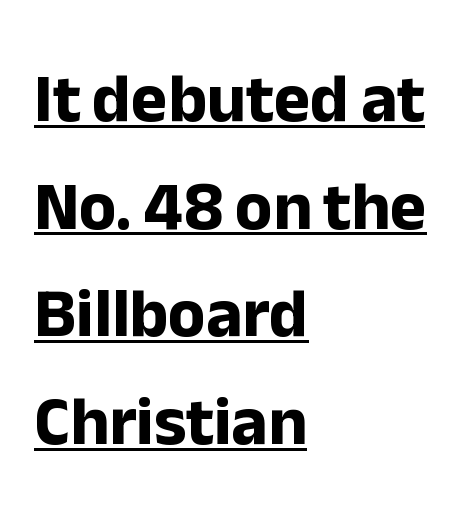
Line spacing here is normal. Is the letter spacing exaggerated? No — it looks like the ordinary default. These lines are rendered in a variable-pitch font. In terms of weight, the rendering is a true, heavy bold.
